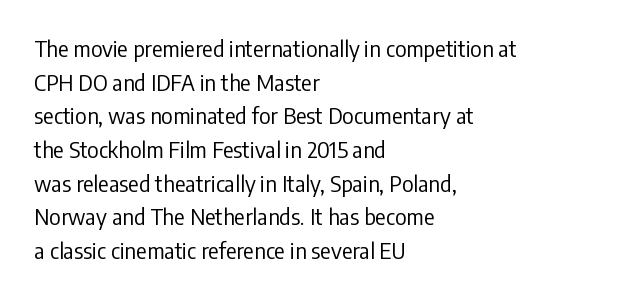
Q: Is the text bold? A: No.
Q: Is the text italic (slanted)? A: No, it is upright.
Q: Is the text underlined? A: No.
Q: How is the paragraph aligned? A: Left-aligned.
Q: Is the spacing between letters normal or unusually wide? A: Normal.
Q: Is the spacing between lines tight, normal or loose? A: Normal.
